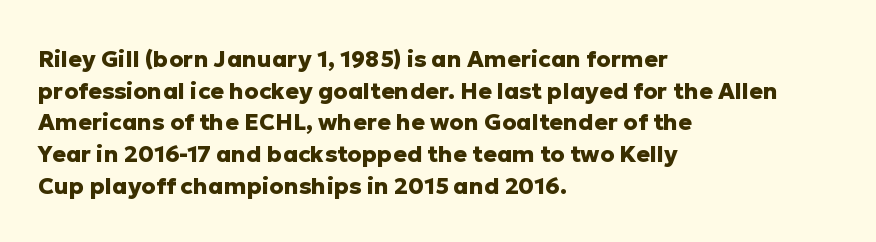
The lines are quadded left. Regular leading. Nothing unusual about the tracking: characters are spaced as the font intends. The font is running at its bold setting. Tall strokes in this sample are plumb rather than angled.
